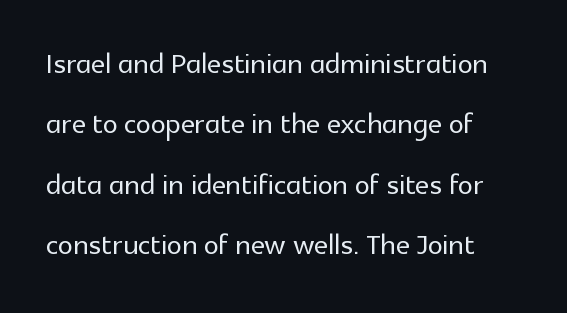
{"serif": "no", "italic": "no", "width": "normal", "x_height": "medium", "monospaced": "no", "underline": "no", "align": "left", "line_spacing": "normal", "line_spacing_ratio": 1.59, "letter_spacing": "normal", "letter_spacing_em": 0.0, "glyph_px": 38}
